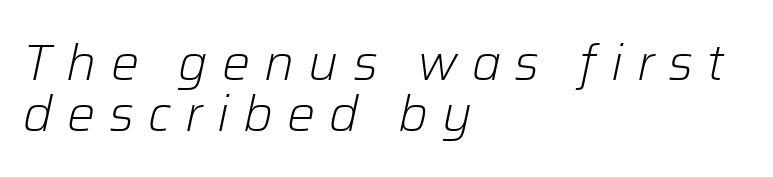
Q: Is the text bold? A: No.
Q: Is the text italic (slanted)? A: Yes, it leans right by about 12 degrees.
Q: Is the text underlined? A: No.
Q: How is the paragraph aligned? A: Left-aligned.
Q: Is the spacing between letters normal or unusually wide? A: Unusually wide.
Q: Is the spacing between lines tight, normal or loose? A: Tight.
Q: Width (condensed, normal, or wide)? A: Normal.
Q: Stroke contrast? A: Low.
Q: x-height? A: Medium.
Q: Monospaced? A: No.
